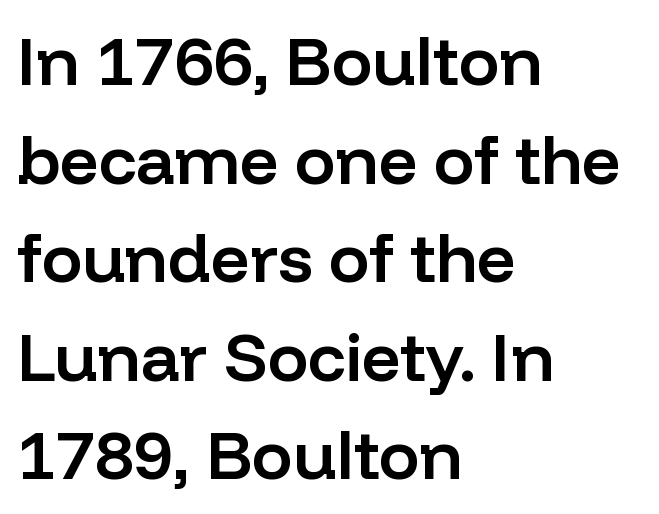
{"serif": "no", "italic": "no", "bold": "semi", "weight": "semibold", "width": "normal", "stroke_contrast": "low", "x_height": "medium", "monospaced": "no", "underline": "no", "align": "left", "line_spacing": "normal", "line_spacing_ratio": 1.45, "letter_spacing": "normal", "letter_spacing_em": 0.0, "glyph_px": 68}
